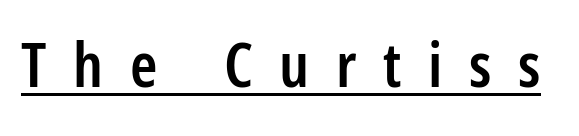
{"serif": "no", "italic": "no", "bold": "semi", "weight": "semibold", "width": "condensed", "stroke_contrast": "low", "x_height": "medium", "monospaced": "no", "underline": "yes", "letter_spacing": "wide", "letter_spacing_em": 0.43, "glyph_px": 62}
